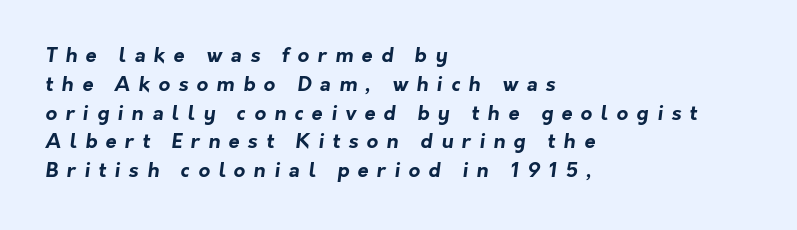
The image shows 20 px bold type; set left-aligned, normal line spacing (1.44x), unusually wide letter spacing (+0.42 em), not underlined.
